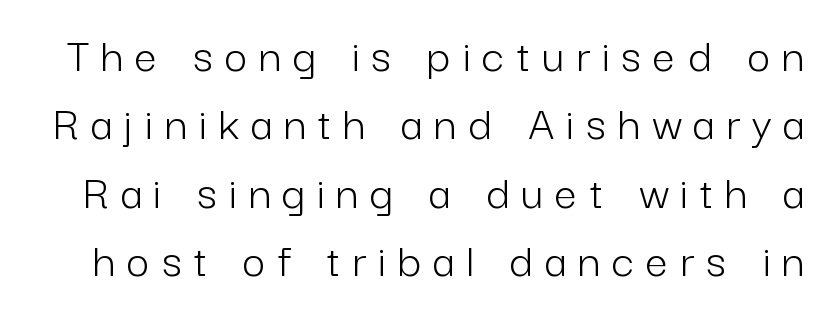
{"serif": "no", "italic": "no", "bold": "no", "weight": "light", "width": "normal", "stroke_contrast": "low", "x_height": "medium", "monospaced": "no", "underline": "no", "line_spacing": "normal", "line_spacing_ratio": 1.37, "letter_spacing": "wide", "letter_spacing_em": 0.24, "glyph_px": 50}
